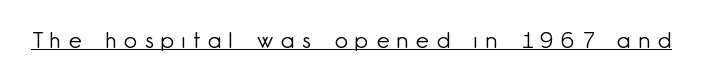
{"italic": "no", "bold": "no", "underline": "yes", "letter_spacing": "wide", "letter_spacing_em": 0.33, "glyph_px": 23}
